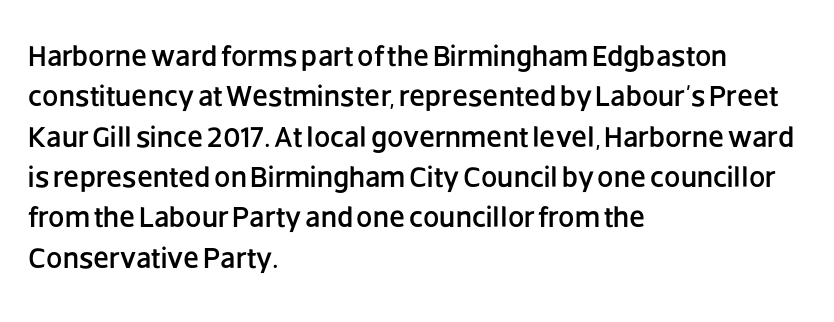
You can tell it's not italic because the verticals are truly vertical. Typographically, this falls in the sans-serif category. Left-aligned paragraph, ragged on the right. Has an underline been added? It has not. The letters advance in unequal steps, a hallmark of proportional type.
